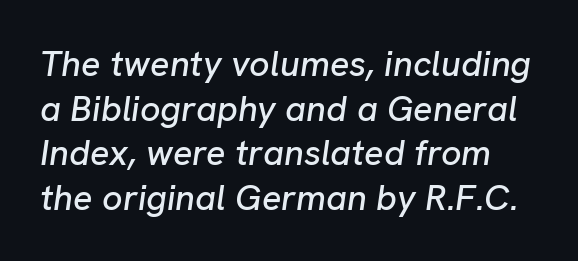
{"italic": "yes", "lean": "right", "slant_degrees": 8, "width": "normal", "stroke_contrast": "low", "x_height": "medium", "monospaced": "no", "underline": "no", "line_spacing_ratio": 1.24, "letter_spacing": "normal", "letter_spacing_em": 0.0, "glyph_px": 36}
